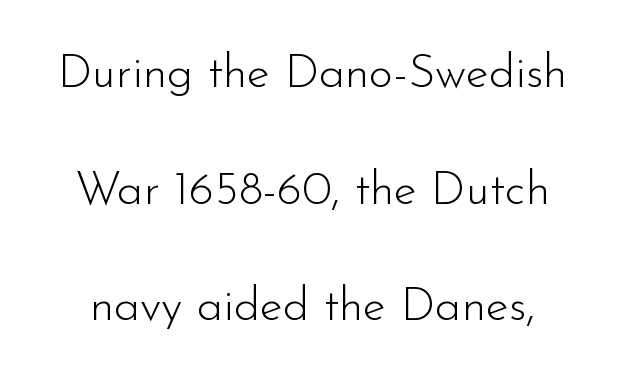
The image shows 47 px light sans-serif type, upright; set loose line spacing (2.48x), normal letter spacing, not underlined; low stroke contrast and a small x-height.
